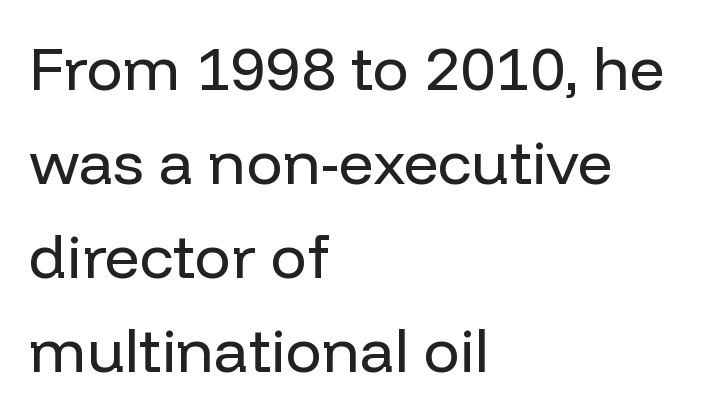
Q: Is the text bold? A: No.
Q: Is the text italic (slanted)? A: No, it is upright.
Q: Is the typeface a serif or a sans-serif typeface? A: Sans-serif.
Q: Is the text underlined? A: No.
Q: How is the paragraph aligned? A: Left-aligned.
Q: Is the spacing between letters normal or unusually wide? A: Normal.
Q: Is the spacing between lines tight, normal or loose? A: Normal.
Q: Width (condensed, normal, or wide)? A: Normal.
Q: Stroke contrast? A: Low.
Q: x-height? A: Medium.
Q: Monospaced? A: No.
